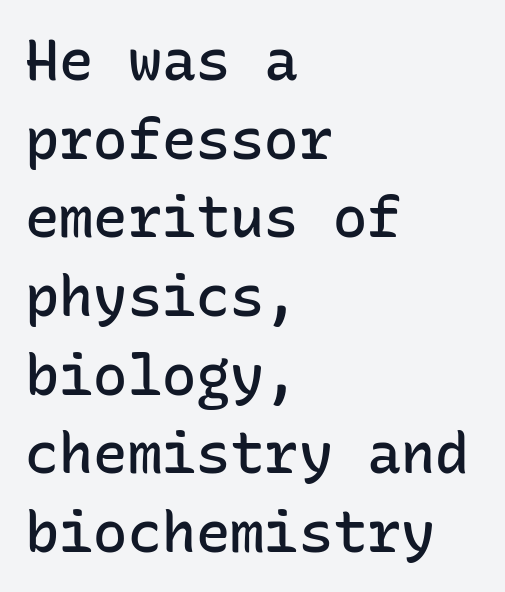
The image shows 57 px semibold sans-serif type, upright, monospaced; set left-aligned, normal line spacing (1.38x), normal letter spacing, not underlined; low stroke contrast and a medium x-height.
